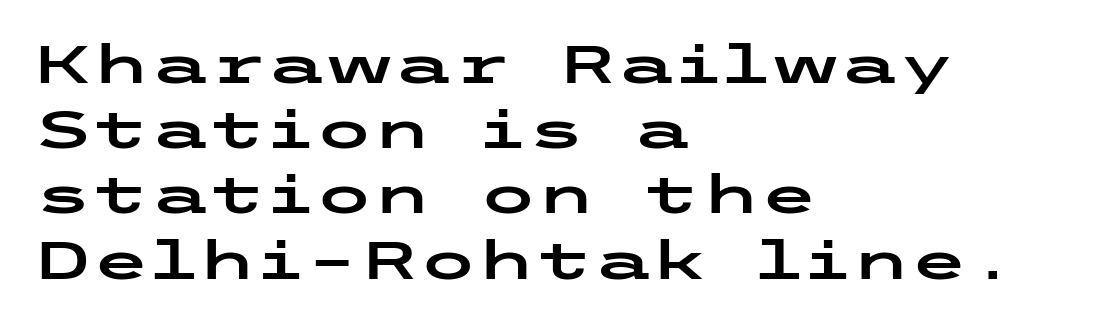
The image shows 53 px wide sans-serif type, upright; set left-aligned, line spacing 1.23x, normal letter spacing, not underlined; low stroke contrast and a medium x-height.
